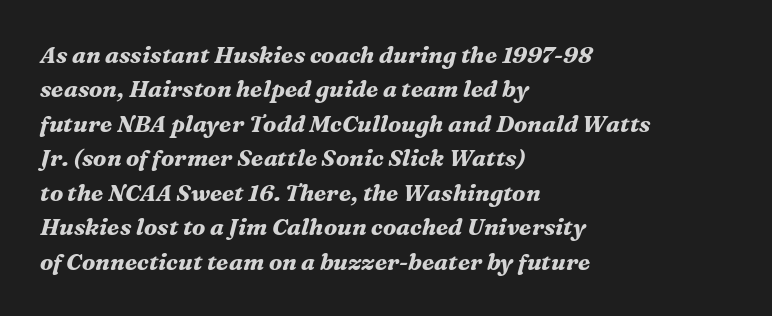
The rendering uses a bold face; every stroke is thick and dark. Reading down the column, the eye jumps a familiar distance to each next line. The tracking reads as untouched default to a designer's eye. Underlining? Definitely not there. Visually the block forms a straight wall on the left and a jagged coastline on the right. The rendering applies a slant to the glyphs.
